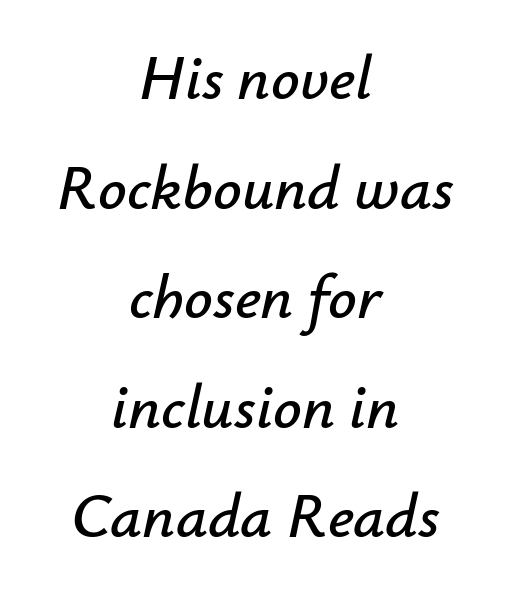
Horizontal alignment here is central, giving a formal, balanced look. This sample has the flowing, uneven cadence of proportional lettering. If you drew a line through each stem, it would be angled. Words appear dense and cohesive because spacing is normal. The string is rendered with underlining switched off.
